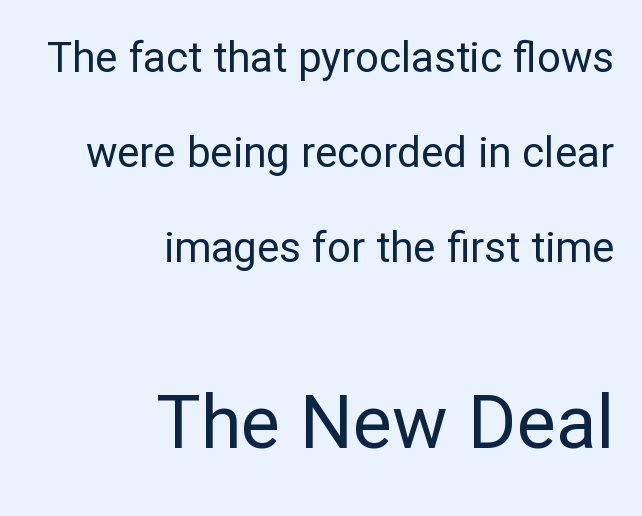
The image shows 74 px regular-weight sans-serif type, upright; set right-aligned, loose line spacing (2.26x), normal letter spacing, not underlined; the second (bottom) block is 1.76x larger; low stroke contrast and a medium x-height.
